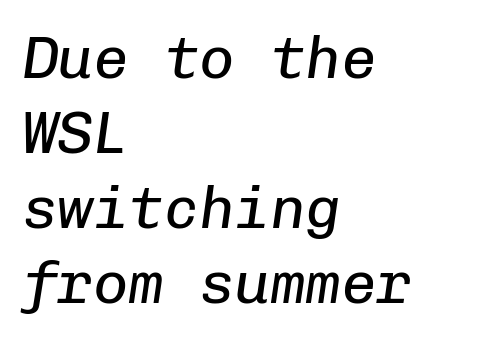
The image shows 59 px regular-weight type, italic (leaning right), monospaced; set left-aligned, normal line spacing (1.27x), normal letter spacing, not underlined; low stroke contrast and a medium x-height.
